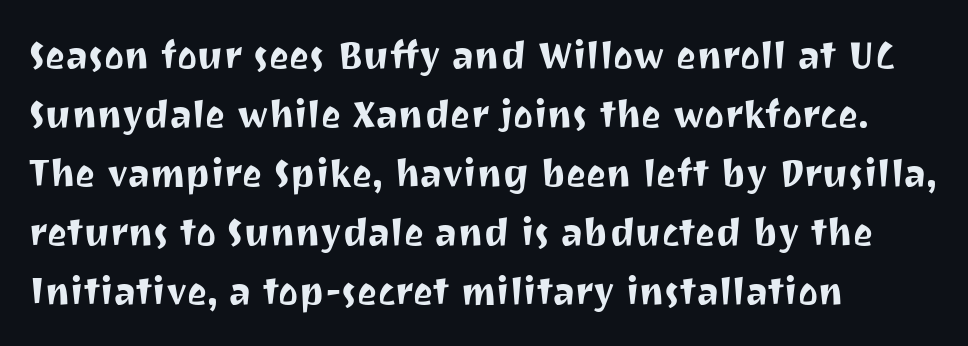
{"serif": "no", "italic": "no", "width": "normal", "stroke_contrast": "medium", "x_height": "medium", "monospaced": "no", "underline": "no", "align": "left", "line_spacing": "normal", "line_spacing_ratio": 1.55, "letter_spacing": "normal", "letter_spacing_em": 0.0, "glyph_px": 38}
